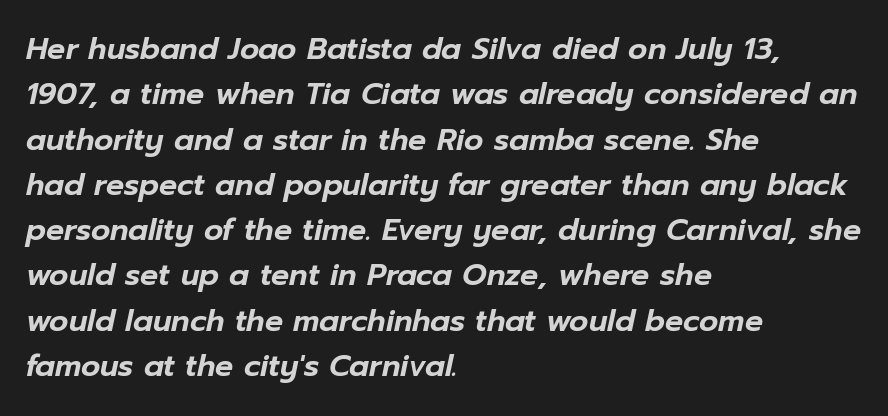
The image shows 30 px text type, italic (leaning right); set left-aligned, normal line spacing (1.51x), normal letter spacing, not underlined; low stroke contrast and a medium x-height.
